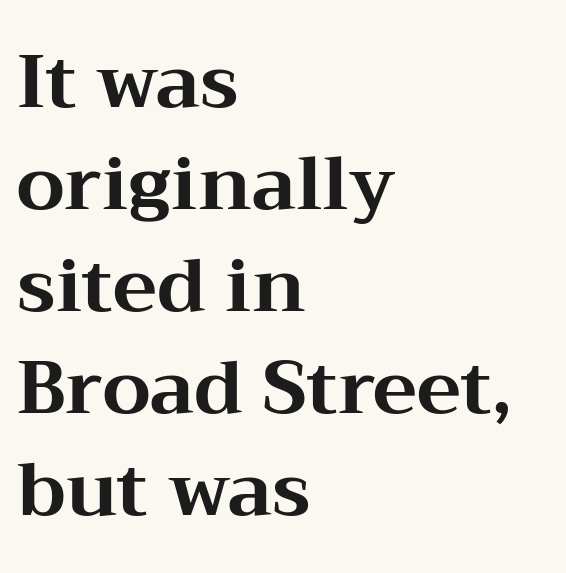
Is this a fixed-width face? No — the glyphs have proportional, varying widths. The glyphs are unaccompanied by any horizontal stroke below them. These lines were composed using upright roman letters. Caption: standard tracking, unaltered. Are there feet on the stems? There are — it's a serif.
